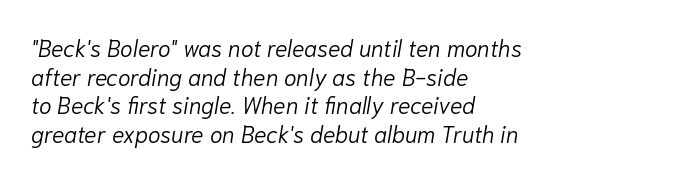
Emphasis-style slanted type is in use. The strokes are not fattened; the text isn't bold. Only glyphs here, with clear space below each row. A typesetter would call this zero additional tracking. The lines are quadded left.
